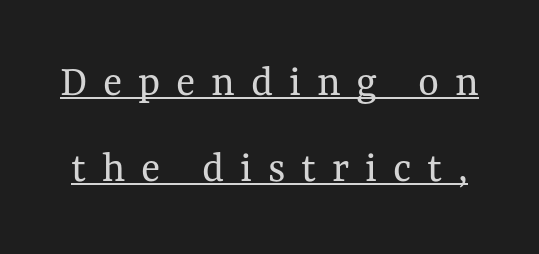
Q: Is the text bold? A: No.
Q: Is the text italic (slanted)? A: No, it is upright.
Q: Is the text underlined? A: Yes.
Q: Is the spacing between letters normal or unusually wide? A: Unusually wide.
Q: Is the spacing between lines tight, normal or loose? A: Loose.
Q: Width (condensed, normal, or wide)? A: Normal.
Q: Stroke contrast? A: Medium.
Q: x-height? A: Medium.
Q: Monospaced? A: No.
